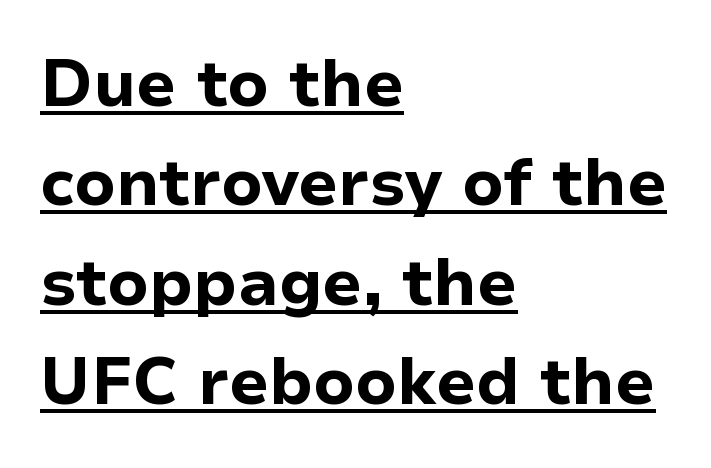
{"serif": "no", "italic": "no", "bold": "yes", "weight": "bold", "width": "normal", "stroke_contrast": "low", "x_height": "medium", "monospaced": "no", "underline": "yes", "align": "left", "line_spacing": "normal", "line_spacing_ratio": 1.53, "letter_spacing": "normal", "letter_spacing_em": 0.0, "glyph_px": 65}
